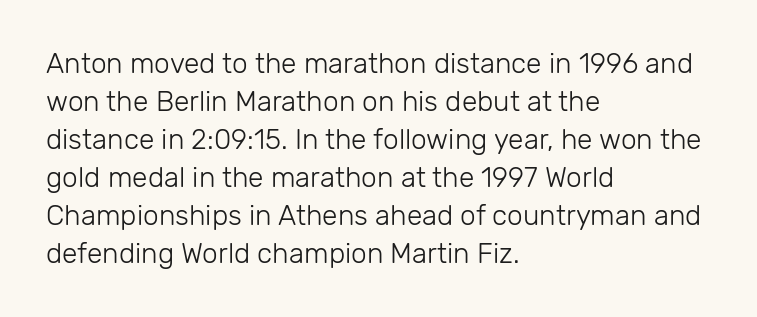
Q: Is the text bold? A: No.
Q: Is the text italic (slanted)? A: No, it is upright.
Q: Is the typeface a serif or a sans-serif typeface? A: Sans-serif.
Q: Is the text underlined? A: No.
Q: How is the paragraph aligned? A: Left-aligned.
Q: Is the spacing between letters normal or unusually wide? A: Normal.
Q: Is the spacing between lines tight, normal or loose? A: Normal.
Q: Width (condensed, normal, or wide)? A: Normal.
Q: Stroke contrast? A: Low.
Q: x-height? A: Medium.
Q: Monospaced? A: No.
